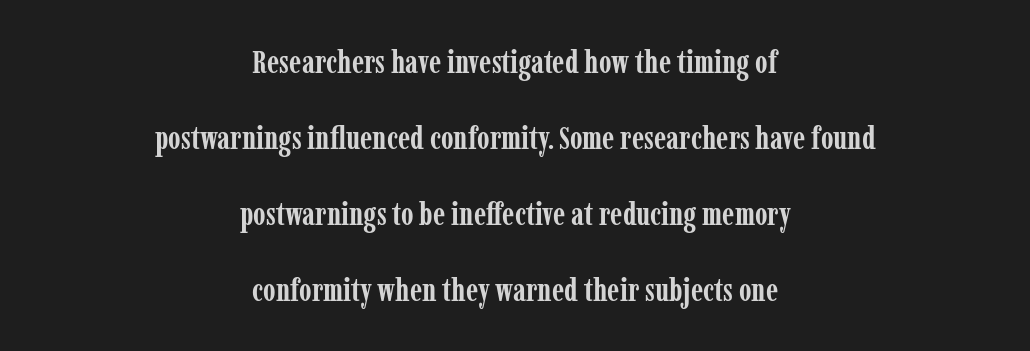
{"serif": "yes", "italic": "no", "bold": "yes", "weight": "semibold", "width": "condensed", "stroke_contrast": "low", "x_height": "medium", "monospaced": "no", "underline": "no", "align": "center", "line_spacing": "loose", "line_spacing_ratio": 2.37, "letter_spacing": "normal", "letter_spacing_em": 0.0, "glyph_px": 32}
